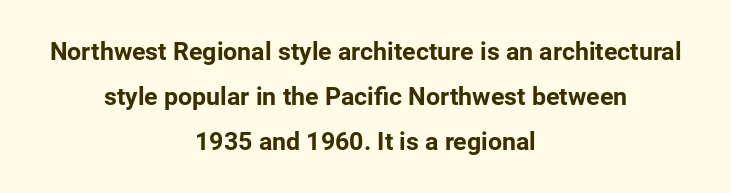
Q: Is the text bold? A: Yes.
Q: Is the text italic (slanted)? A: No, it is upright.
Q: Is the text underlined? A: No.
Q: How is the paragraph aligned? A: Centered.
Q: Is the spacing between letters normal or unusually wide? A: Normal.
